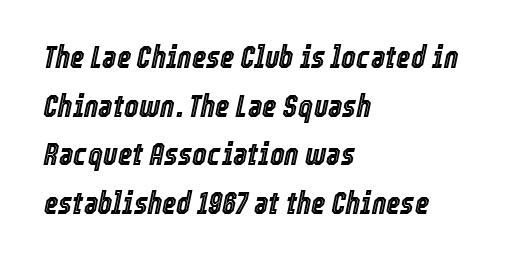
Q: Is the text italic (slanted)? A: Yes, it leans right by about 12 degrees.
Q: Is the text underlined? A: No.
Q: How is the paragraph aligned? A: Left-aligned.
Q: Is the spacing between letters normal or unusually wide? A: Normal.
Q: Is the spacing between lines tight, normal or loose? A: Normal.
Q: Width (condensed, normal, or wide)? A: Condensed.
Q: x-height? A: Medium.
Q: Monospaced? A: No.
